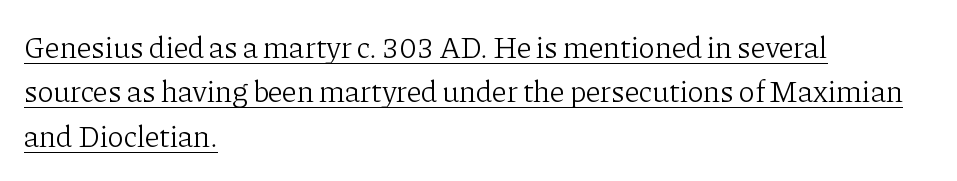
This block has exactly the height ordinary leading produces. The letterforms sit shoulder to shoulder at normal distance. Somebody hit Ctrl+U on this one — the words are underlined. A typesetter would call this proportional, since set widths differ per character. The paragraph shown leans on its left margin. Upright lettering throughout.
